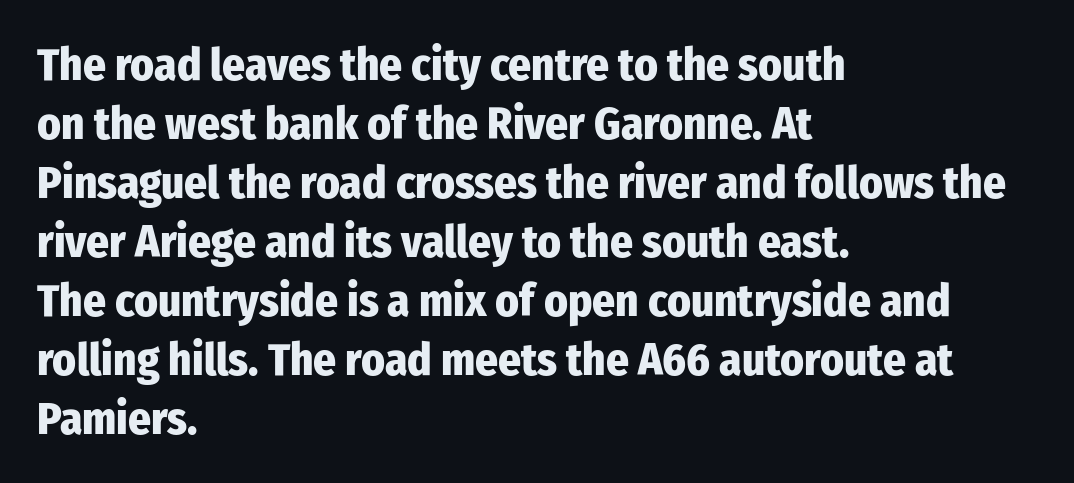
Left-aligned paragraph, ragged on the right. The font family rendered here belongs to the sans-serif group. Style check: upright. Each row of text sits above clean, open space.
